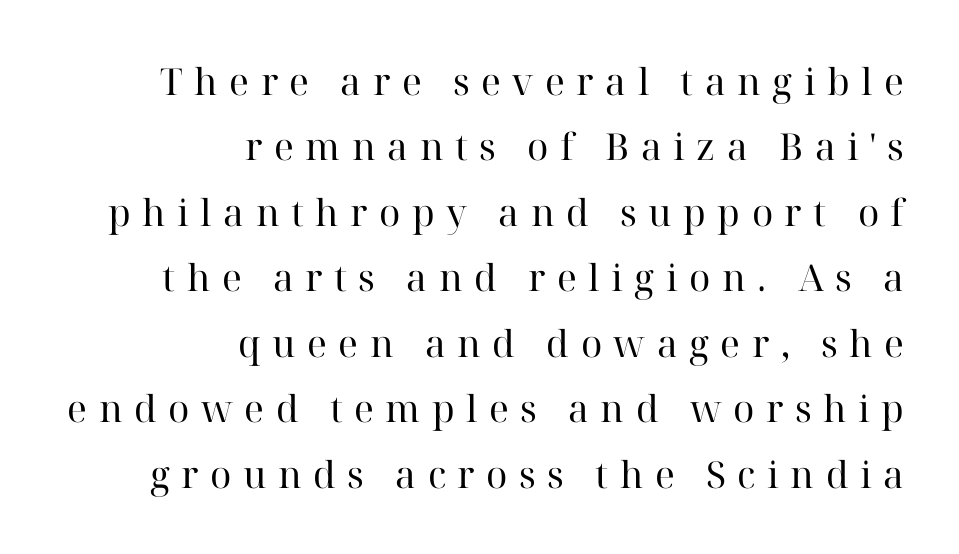
{"serif": "yes", "italic": "no", "bold": "no", "weight": "regular", "width": "normal", "stroke_contrast": "high", "x_height": "medium", "monospaced": "no", "underline": "no", "align": "right", "line_spacing_ratio": 1.77, "letter_spacing": "wide", "letter_spacing_em": 0.31, "glyph_px": 37}
